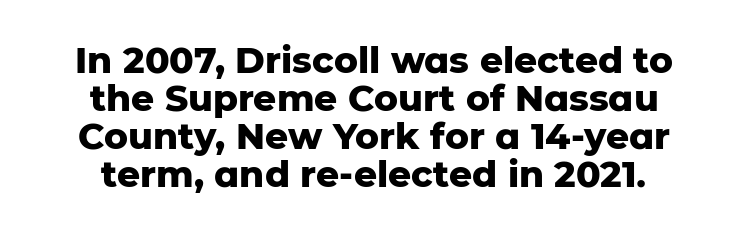
Very little white space separates one row of letters from the next. Note the varied advance widths — an 'i' is clearly narrower than an 'm'. The gap between lines stays unmarked. Typeset on center — no edge is straight. Letterform terminals end flat and unadorned throughout the passage. This sample uses plain, unmodified letter spacing.
